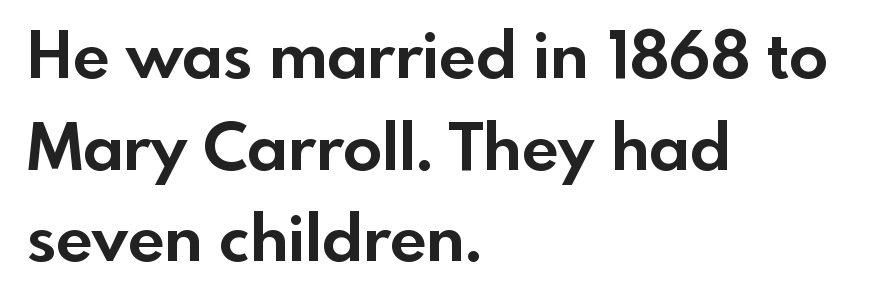
The image shows 65 px bold sans-serif type, upright; set left-aligned, normal line spacing (1.41x), normal letter spacing, not underlined; a small x-height.
